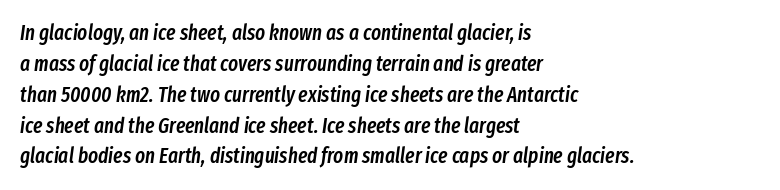
Slant detected: the letters are inclined. The baseline area is clear. Caption: semibold face, moderately heavy strokes. Each new line begins a customary step beneath the previous one. Casual observation: everything's shoved over to the left. The horizontal fit of the characters is conventional and even.
